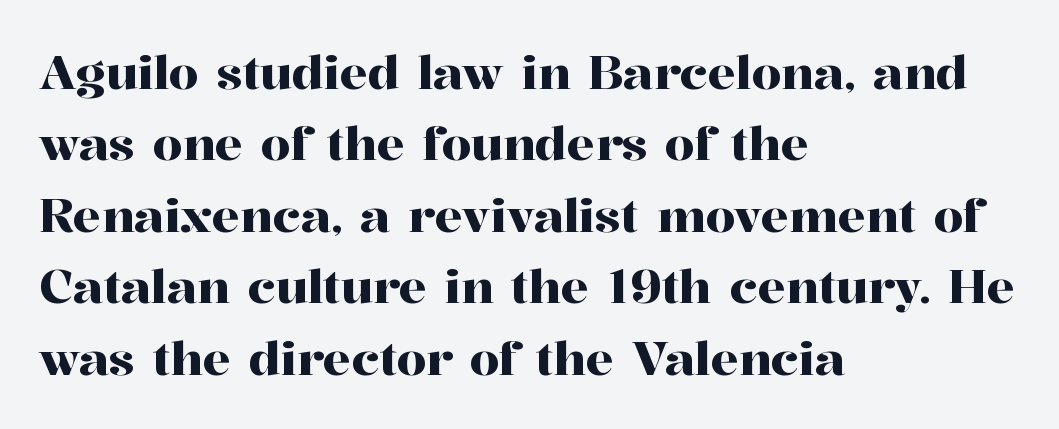
{"serif": "yes", "italic": "no", "width": "normal", "stroke_contrast": "high", "x_height": "medium", "monospaced": "no", "underline": "no", "align": "left", "line_spacing": "normal", "line_spacing_ratio": 1.52, "letter_spacing": "normal", "letter_spacing_em": 0.0, "glyph_px": 47}
